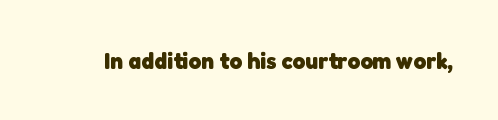
Standard letterfit; no display-style spreading of the glyphs. What weight is shown? A full bold with thick strokes. Has an underline been added? It has not.
